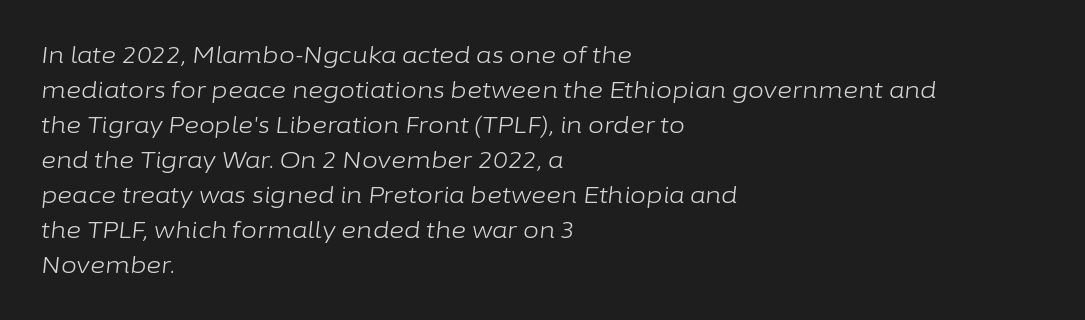
Is the letter spacing exaggerated? No — it looks like the ordinary default. Bare-footed words on every line. The face used here has a pronounced slope to its letters. Baseline-to-baseline distance is the conventional proportion of letter height. Nothing heavy about these letters — not bold at all.
